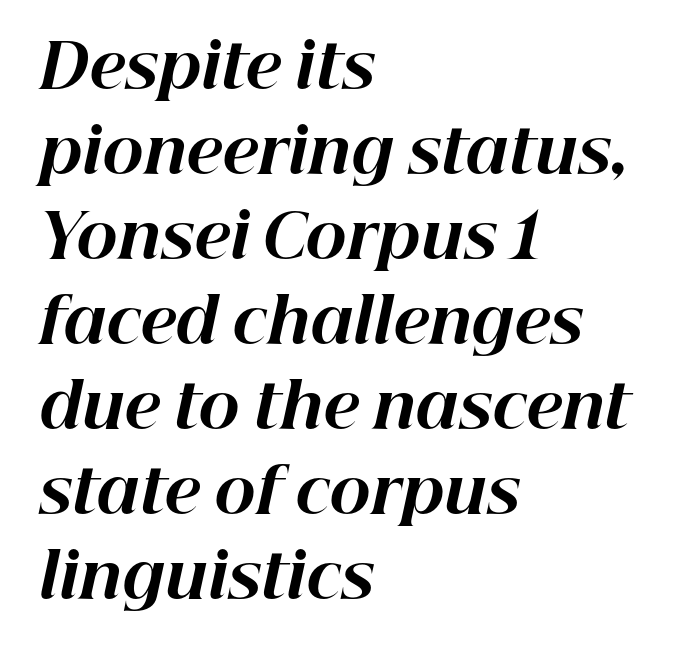
Q: Is the text bold? A: Yes.
Q: Is the text italic (slanted)? A: Yes, it leans right by about 12 degrees.
Q: Is the text underlined? A: No.
Q: How is the paragraph aligned? A: Left-aligned.
Q: Is the spacing between letters normal or unusually wide? A: Normal.
Q: Is the spacing between lines tight, normal or loose? A: Normal.
Q: Width (condensed, normal, or wide)? A: Normal.
Q: Stroke contrast? A: High.
Q: x-height? A: Medium.
Q: Monospaced? A: No.
